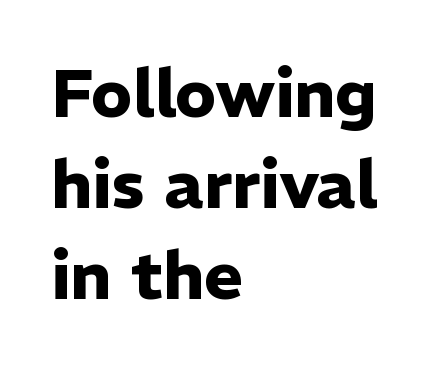
{"serif": "no", "italic": "no", "bold": "yes", "weight": "heavy", "width": "normal", "stroke_contrast": "low", "x_height": "medium", "monospaced": "no", "underline": "no", "align": "left", "line_spacing": "normal", "line_spacing_ratio": 1.36, "letter_spacing": "normal", "letter_spacing_em": 0.0, "glyph_px": 67}
